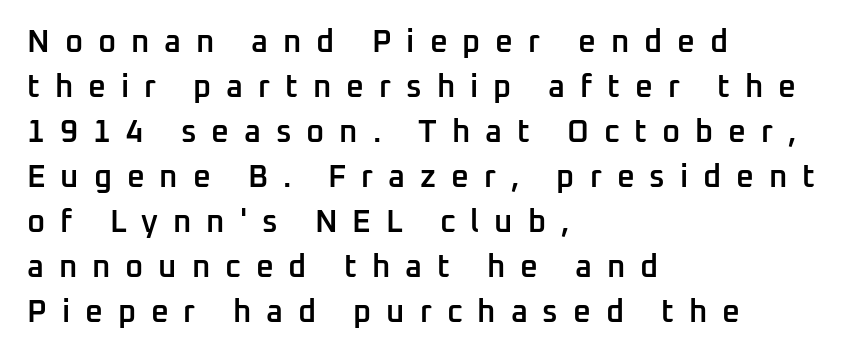
The gaps between neighbouring characters are conspicuously large. Bold? Not quite — semibold, heavier than regular but stopping short. Compared with typical paragraphs, the rows here are spaced about the same. Examine the stroke ends and you'll find no serifs. Each line starts at the same left margin while the right side varies. You could not count columns in this text — the font is proportionally spaced.
